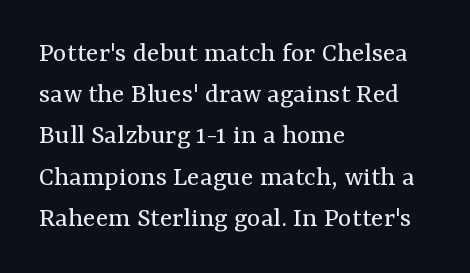
Bare-footed words on every line. The weight would be labelled regular, book, light, or lighter still. The type is set solid horizontally, with unmodified tracking. This sample uses an upright cut, with every glyph sitting square on the baseline. These lines are rendered in a variable-pitch font. Reading down the column, the eye jumps a familiar distance to each next line.
